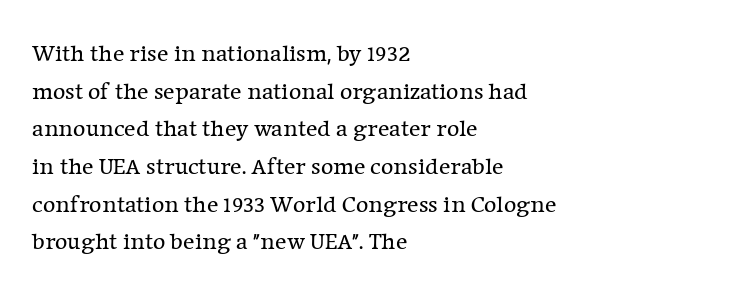
Q: Is the text bold? A: No.
Q: Is the text italic (slanted)? A: No, it is upright.
Q: Is the text underlined? A: No.
Q: How is the paragraph aligned? A: Left-aligned.
Q: Is the spacing between letters normal or unusually wide? A: Normal.
Q: Is the spacing between lines tight, normal or loose? A: Normal.
